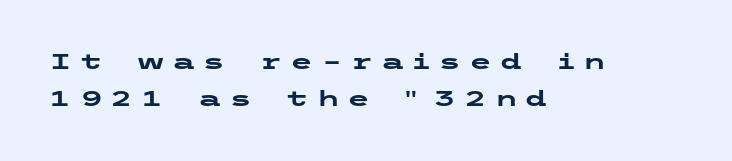
Q: Is the text bold? A: Yes.
Q: Is the text italic (slanted)? A: No, it is upright.
Q: Is the text underlined? A: No.
Q: How is the paragraph aligned? A: Left-aligned.
Q: Is the spacing between letters normal or unusually wide? A: Unusually wide.
